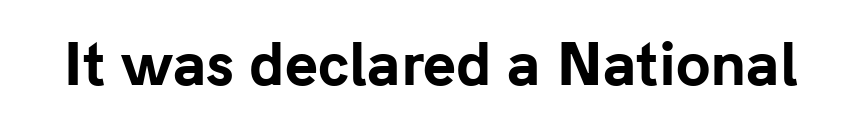
The image shows 56 px bold sans-serif type, upright; set normal letter spacing, not underlined; low stroke contrast and a medium x-height.
